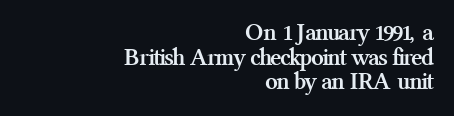
Q: Is the text bold? A: Yes.
Q: Is the text italic (slanted)? A: No, it is upright.
Q: Is the text underlined? A: No.
Q: How is the paragraph aligned? A: Right-aligned.
Q: Is the spacing between letters normal or unusually wide? A: Normal.
Q: Is the spacing between lines tight, normal or loose? A: Tight.
